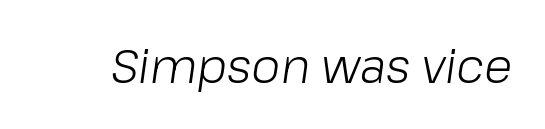
Q: Is the text bold? A: No.
Q: Is the text italic (slanted)? A: Yes, it leans right by about 8 degrees.
Q: Is the text underlined? A: No.
Q: Is the spacing between letters normal or unusually wide? A: Normal.
Q: Width (condensed, normal, or wide)? A: Normal.
Q: Stroke contrast? A: Low.
Q: x-height? A: Medium.
Q: Monospaced? A: No.
